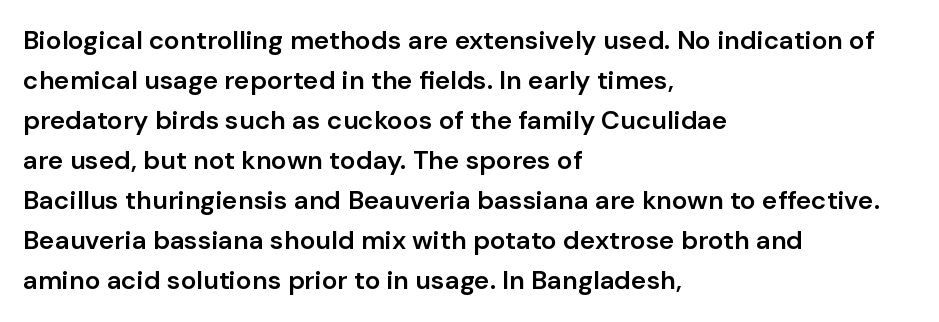
{"italic": "no", "bold": "semi", "underline": "no", "align": "left", "line_spacing": "normal", "line_spacing_ratio": 1.54, "letter_spacing": "normal", "letter_spacing_em": 0.0, "glyph_px": 26}
